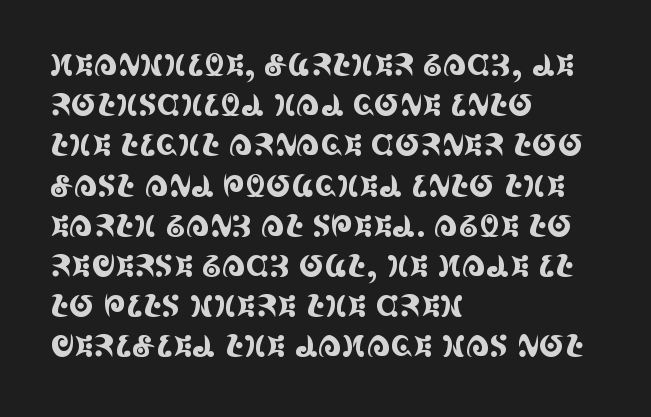
{"serif": "yes", "italic": "no", "width": "condensed", "x_height": "large", "monospaced": "no", "underline": "no", "align": "left", "line_spacing": "normal", "line_spacing_ratio": 1.34, "letter_spacing": "normal", "letter_spacing_em": 0.0, "glyph_px": 30}
